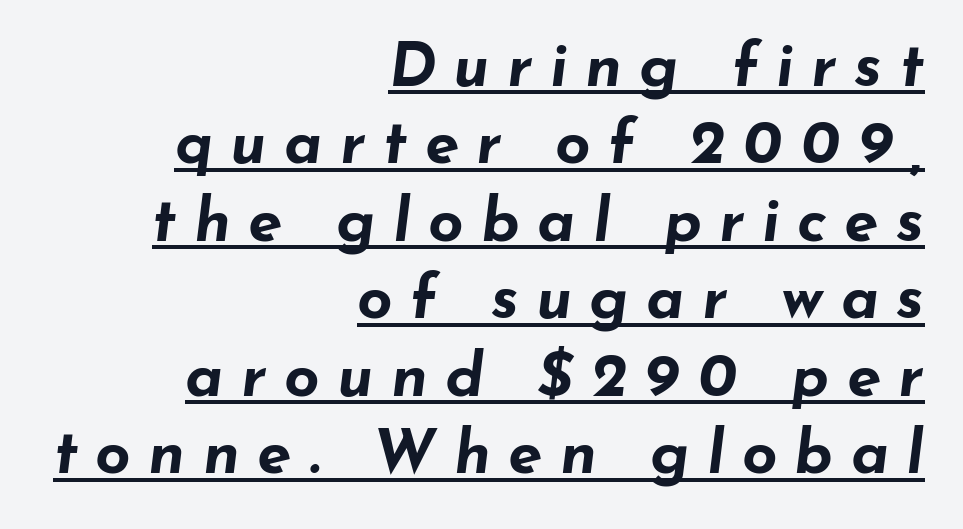
The image shows 62 px bold, wide type, italic (leaning right); set right-aligned, normal line spacing (1.25x), unusually wide letter spacing (+0.28 em), underlined; low stroke contrast and a small x-height.
